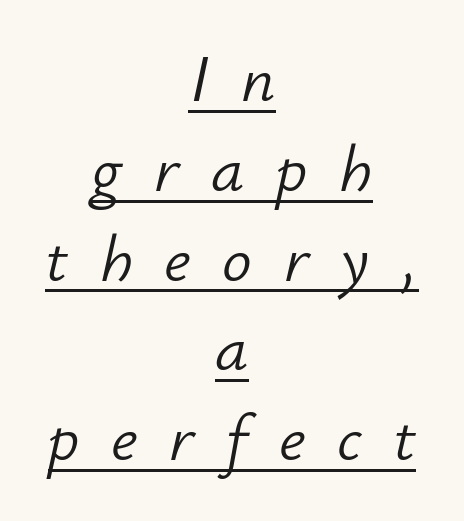
{"italic": "yes", "lean": "right", "slant_degrees": 12, "bold": "no", "weight": "light", "width": "normal", "stroke_contrast": "low", "x_height": "small", "monospaced": "no", "underline": "yes", "align": "center", "line_spacing": "normal", "line_spacing_ratio": 1.36, "letter_spacing": "wide", "letter_spacing_em": 0.48, "glyph_px": 66}
